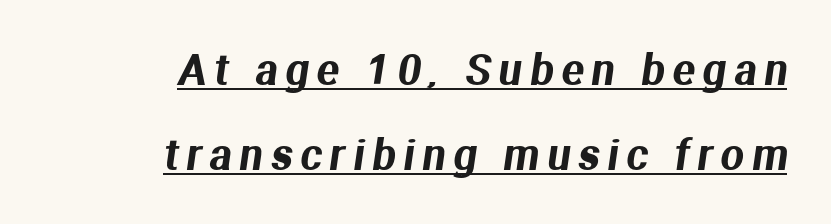
I'd call this a sans setting — the letters go barefoot. These lines stack with their right ends in a neat column. A typesetter would call this proportional, since set widths differ per character. A typesetter would call this leading open, well beyond the default. Has an underline been added? It has.
